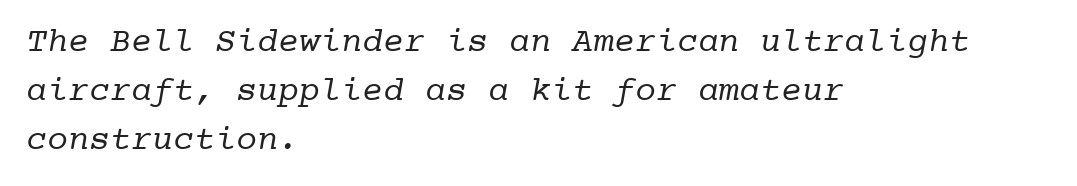
The image shows 35 px regular-weight serif type, monospaced; set left-aligned, normal line spacing (1.4x), normal letter spacing, not underlined; low stroke contrast and a medium x-height.
